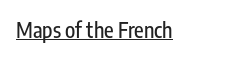
Q: Is the text italic (slanted)? A: No, it is upright.
Q: Is the text underlined? A: Yes.
Q: Is the spacing between letters normal or unusually wide? A: Normal.
